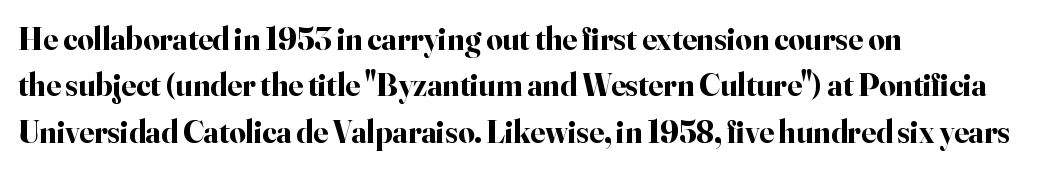
The image shows 32 px bold serif type, upright; set left-aligned, normal line spacing (1.45x), normal letter spacing, not underlined; high stroke contrast and a small x-height.
